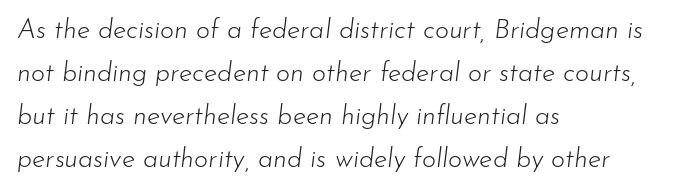
Reading down the block, your eye returns to a fixed left position each line. Is this a heavy cut? Hardly; it is regular or lighter. Descenders hang freely into open space. What's the leading like? Ordinary, nothing unusual. In terms of posture, this sample is oblique.
